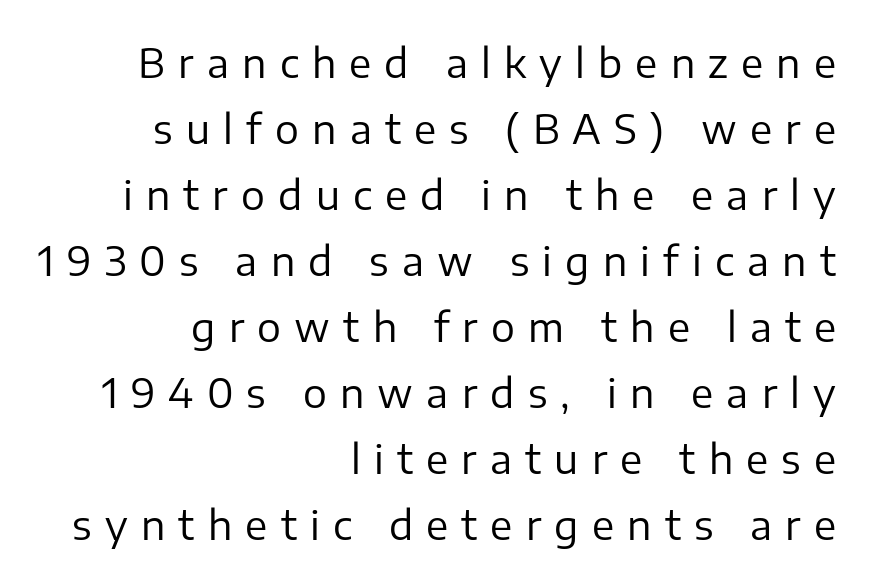
The image shows 40 px regular-weight sans-serif type, upright; set right-aligned, normal line spacing (1.65x), unusually wide letter spacing (+0.33 em), not underlined; low stroke contrast and a medium x-height.
